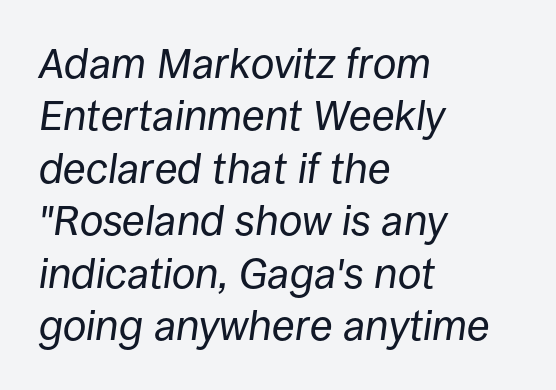
{"italic": "yes", "lean": "right", "slant_degrees": 8, "bold": "no", "weight": "regular", "width": "normal", "stroke_contrast": "low", "x_height": "large", "monospaced": "no", "underline": "no", "align": "left", "line_spacing": "normal", "line_spacing_ratio": 1.25, "letter_spacing": "normal", "letter_spacing_em": 0.0, "glyph_px": 42}
